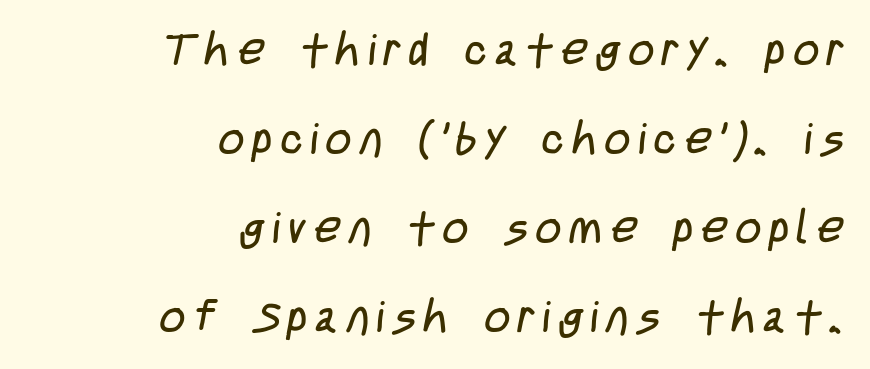
{"serif": "no", "bold": "no", "weight": "regular", "width": "condensed", "stroke_contrast": "low", "x_height": "large", "monospaced": "no", "underline": "no", "align": "right", "line_spacing": "loose", "line_spacing_ratio": 1.98, "glyph_px": 45}
